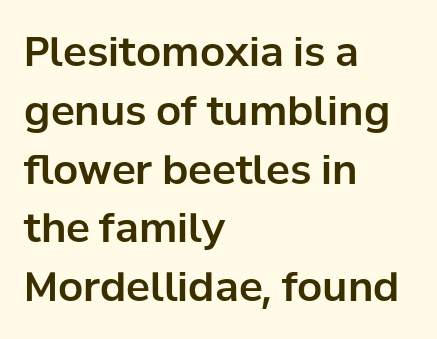
The image shows 40 px sans-serif type, upright; set left-aligned, normal line spacing (1.47x), normal letter spacing, not underlined; low stroke contrast and a medium x-height.
